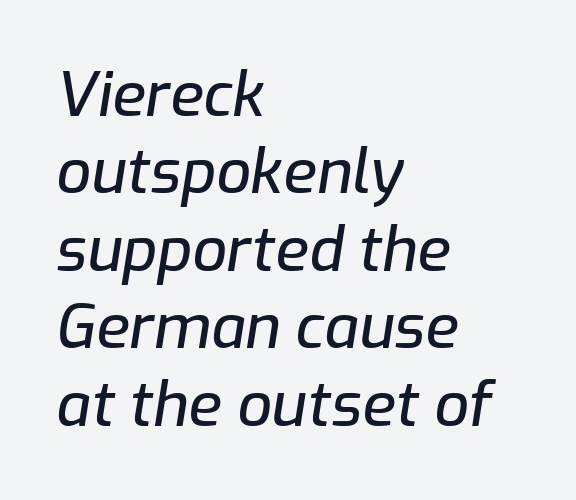
Q: Is the text italic (slanted)? A: Yes, it leans right by about 9 degrees.
Q: Is the text underlined? A: No.
Q: How is the paragraph aligned? A: Left-aligned.
Q: Is the spacing between letters normal or unusually wide? A: Normal.
Q: Is the spacing between lines tight, normal or loose? A: Normal.
Q: Width (condensed, normal, or wide)? A: Normal.
Q: Stroke contrast? A: Low.
Q: x-height? A: Medium.
Q: Monospaced? A: No.
